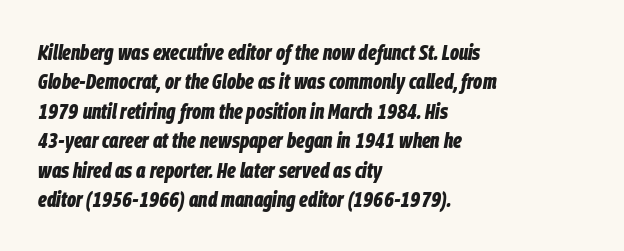
Q: Is the text bold? A: Yes.
Q: Is the text italic (slanted)? A: Yes, it leans right by about 9 degrees.
Q: Is the text underlined? A: No.
Q: How is the paragraph aligned? A: Left-aligned.
Q: Is the spacing between letters normal or unusually wide? A: Normal.
Q: Is the spacing between lines tight, normal or loose? A: Normal.
